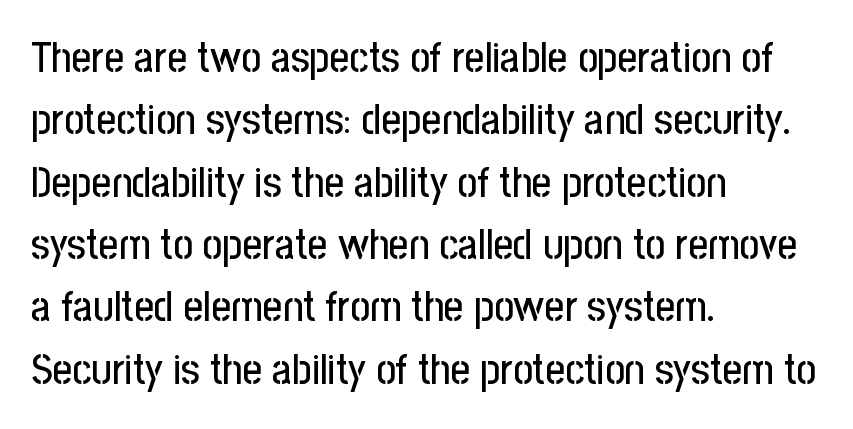
{"serif": "no", "italic": "no", "width": "condensed", "stroke_contrast": "low", "x_height": "medium", "monospaced": "no", "underline": "no", "align": "left", "line_spacing": "normal", "line_spacing_ratio": 1.45, "letter_spacing": "normal", "letter_spacing_em": 0.0, "glyph_px": 43}
